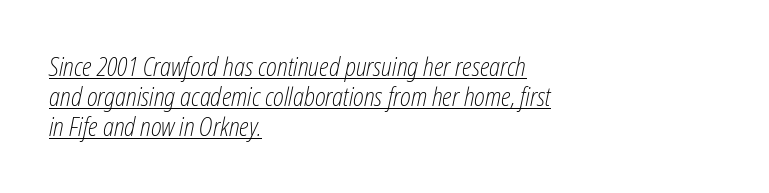
The image shows 25 px text type, italic (leaning right); set left-aligned, line spacing 1.2x, normal letter spacing, underlined.
